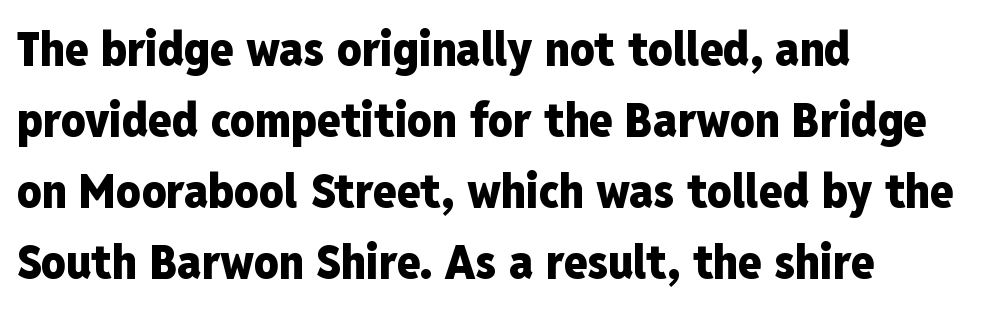
Q: Is the text bold? A: Yes.
Q: Is the text italic (slanted)? A: No, it is upright.
Q: Is the typeface a serif or a sans-serif typeface? A: Sans-serif.
Q: Is the text underlined? A: No.
Q: How is the paragraph aligned? A: Left-aligned.
Q: Is the spacing between letters normal or unusually wide? A: Normal.
Q: Is the spacing between lines tight, normal or loose? A: Normal.
Q: Width (condensed, normal, or wide)? A: Condensed.
Q: Stroke contrast? A: Low.
Q: x-height? A: Medium.
Q: Monospaced? A: No.
